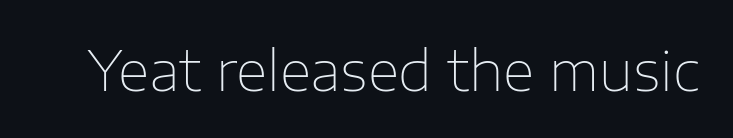
The strokes are not fattened; the text isn't bold. The letters sit at their default tracking, neither squeezed nor spread. Rule under the text: the space is simply empty. Spacing verdict: proportional, widths tailored to each character. You can tell from the bare stems that sans-serif type was used. The specimen reads as upright at a glance.
